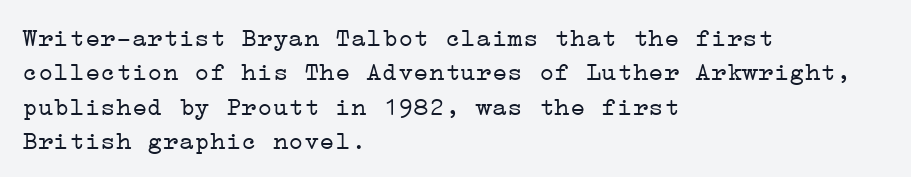
The image shows 26 px text type, upright; set left-aligned, normal line spacing (1.32x), normal letter spacing, not underlined.
